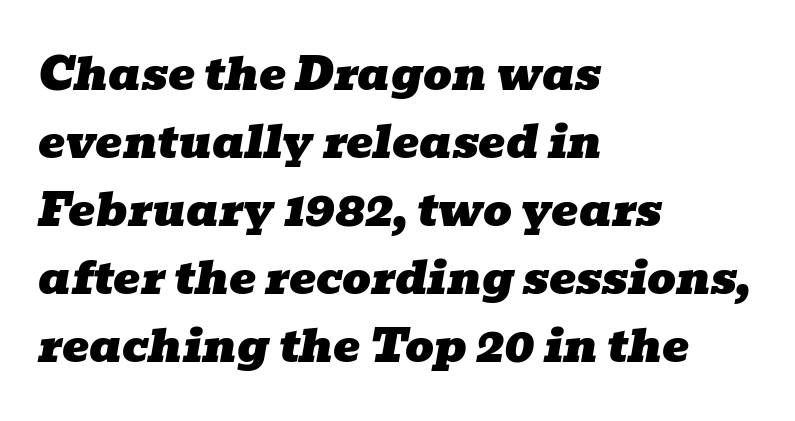
Q: Is the text italic (slanted)? A: Yes, it leans right by about 10 degrees.
Q: Is the typeface a serif or a sans-serif typeface? A: Serif.
Q: Is the text underlined? A: No.
Q: How is the paragraph aligned? A: Left-aligned.
Q: Is the spacing between letters normal or unusually wide? A: Normal.
Q: Is the spacing between lines tight, normal or loose? A: Normal.
Q: Width (condensed, normal, or wide)? A: Wide.
Q: Stroke contrast? A: Low.
Q: x-height? A: Medium.
Q: Monospaced? A: No.
